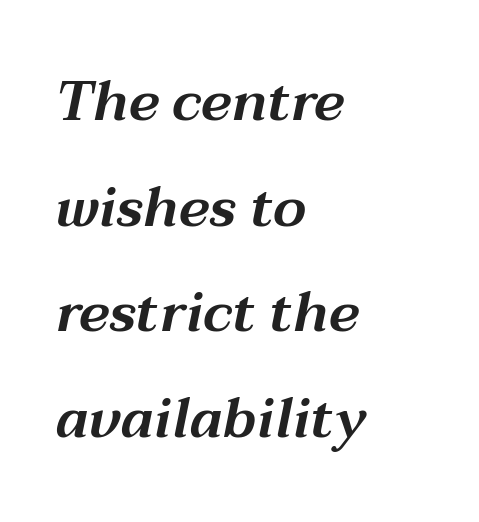
Q: Is the text italic (slanted)? A: Yes, it leans right by about 12 degrees.
Q: Is the text underlined? A: No.
Q: How is the paragraph aligned? A: Left-aligned.
Q: Is the spacing between letters normal or unusually wide? A: Normal.
Q: Is the spacing between lines tight, normal or loose? A: Loose.
Q: Width (condensed, normal, or wide)? A: Wide.
Q: Stroke contrast? A: Medium.
Q: x-height? A: Medium.
Q: Monospaced? A: No.
